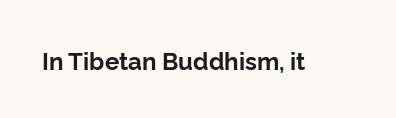
The image shows 24 px bold type, upright; set normal letter spacing, not underlined.
